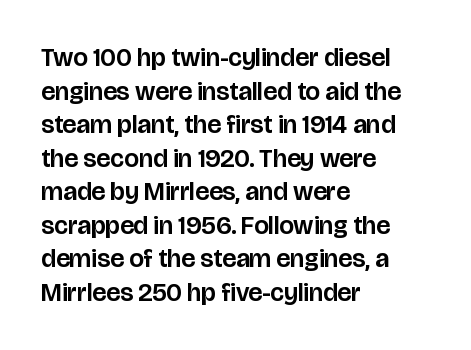
{"italic": "no", "underline": "no", "align": "left", "line_spacing": "normal", "line_spacing_ratio": 1.29, "letter_spacing": "normal", "letter_spacing_em": 0.0, "glyph_px": 26}
